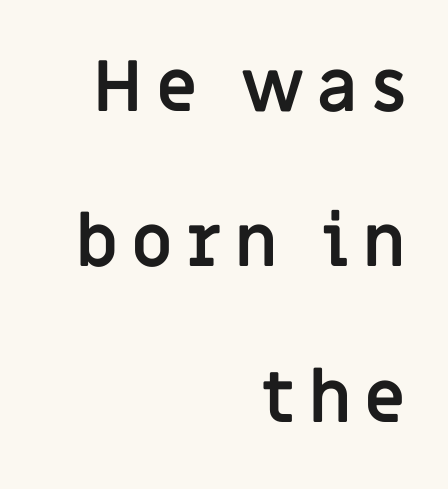
Horizontal bands of white between lines are thick stripes. Teacher's note: observe the even right margin — that is flush-right alignment. These lines are rendered in a variable-pitch font. Strokes here are thick enough to call this a true bold. The letters carry no serifs — their stems end cleanly without finishing strokes.
